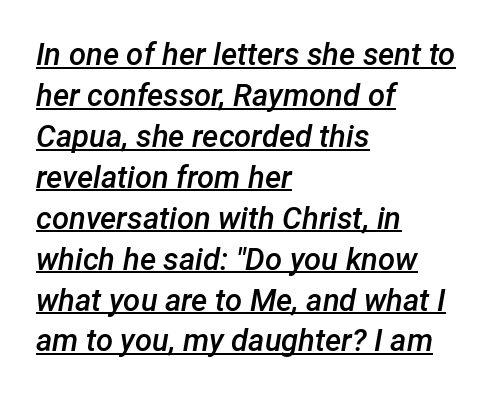
The lettering is marked with a stroke running underneath it. The typesetter chose a ragged-right arrangement here. Is the letter spacing exaggerated? No — it looks like the ordinary default. The rendering applies a slant to the glyphs. Varying glyph widths throughout — classic text-font behaviour. What weight is shown? A semibold, between regular and bold.
